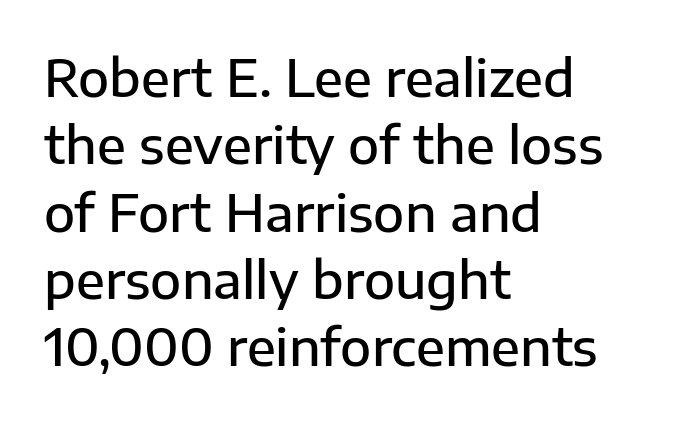
The image shows 51 px semibold sans-serif type, upright; set left-aligned, normal line spacing (1.32x), normal letter spacing, not underlined; low stroke contrast and a medium x-height.
